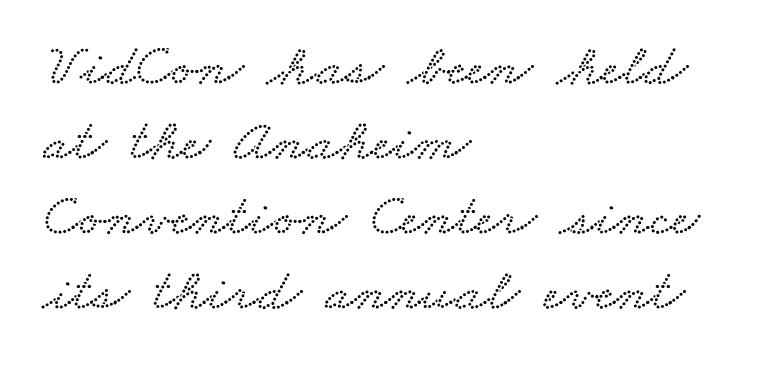
{"width": "wide", "stroke_contrast": "low", "x_height": "small", "monospaced": "no", "underline": "no", "align": "left", "line_spacing": "normal", "line_spacing_ratio": 1.25, "letter_spacing": "normal", "letter_spacing_em": 0.0, "glyph_px": 60}
